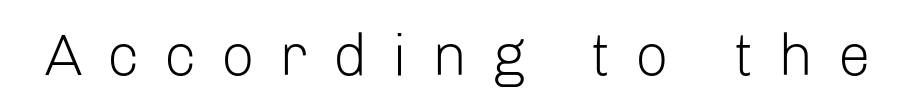
The image shows 59 px light sans-serif type, upright; set unusually wide letter spacing (+0.42 em), not underlined; low stroke contrast and a medium x-height.
